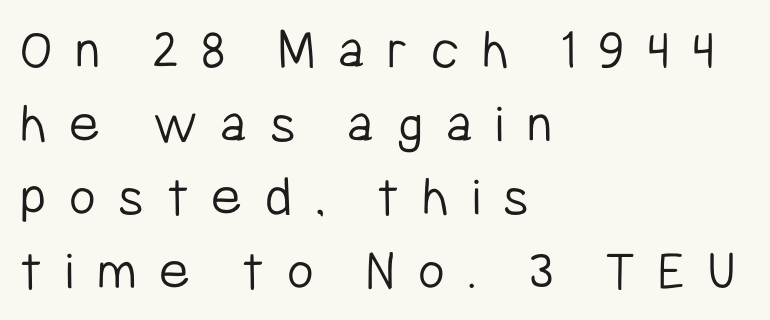
Each new line begins a customary step beneath the previous one. Character widths vary here, with narrow letters taking less room than wide ones. The specimen reads as upright at a glance. A typesetter would label this face a sans. Students, note that the glyphs here are deliberately spaced far apart. Is this a heavy cut? Hardly; it is regular or lighter.
